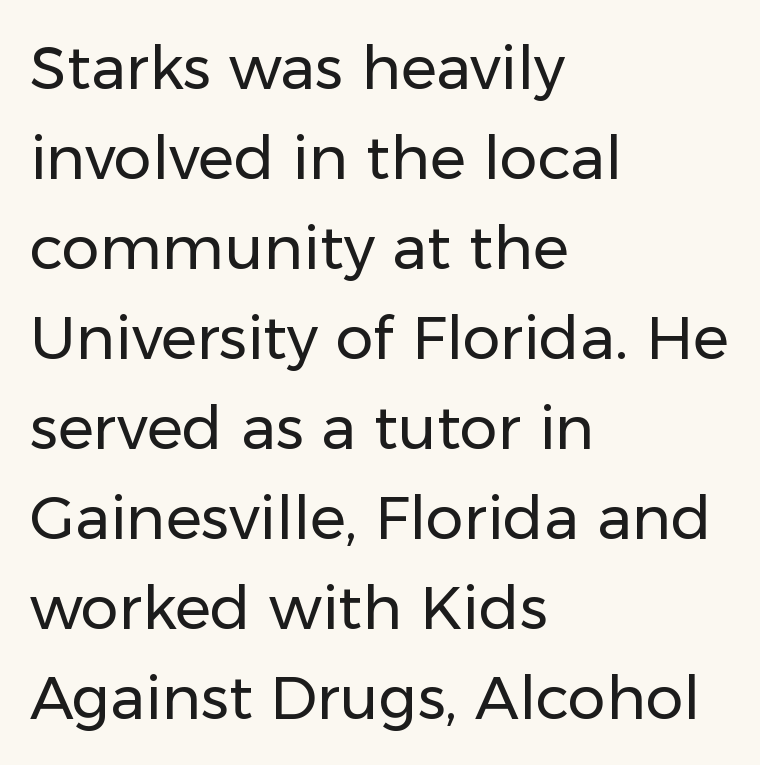
The image shows 60 px regular-weight sans-serif type, upright; set left-aligned, normal line spacing (1.5x), normal letter spacing, not underlined; low stroke contrast and a medium x-height.
